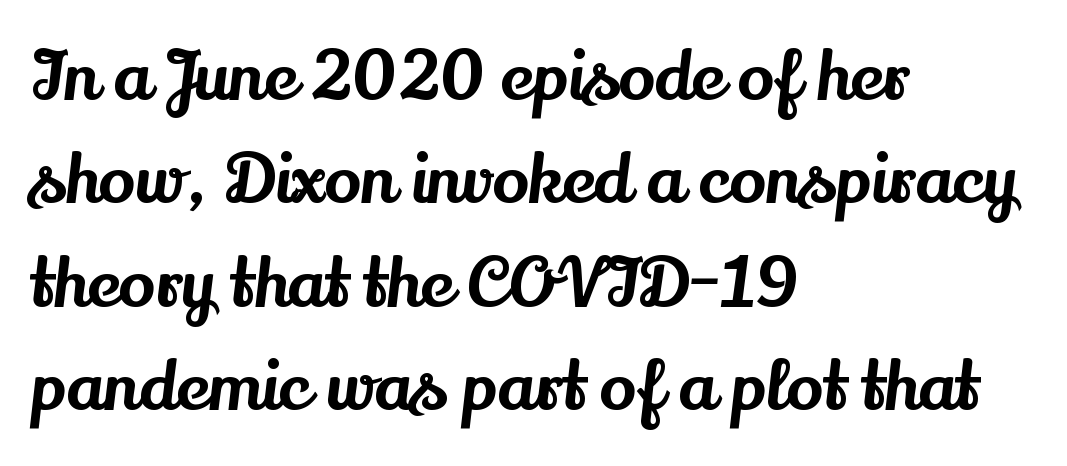
Q: Is the text italic (slanted)? A: Yes.
Q: Is the typeface a serif or a sans-serif typeface? A: Serif.
Q: Is the text underlined? A: No.
Q: How is the paragraph aligned? A: Left-aligned.
Q: Is the spacing between letters normal or unusually wide? A: Normal.
Q: Is the spacing between lines tight, normal or loose? A: Normal.
Q: Width (condensed, normal, or wide)? A: Normal.
Q: Stroke contrast? A: Medium.
Q: x-height? A: Small.
Q: Monospaced? A: No.
